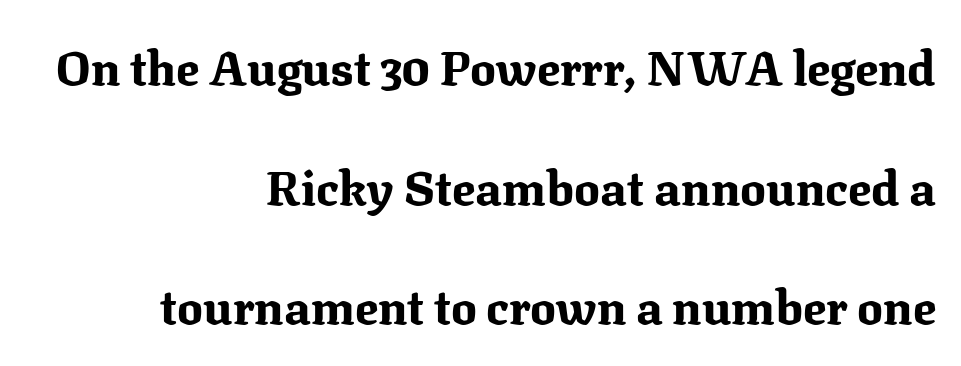
Q: Is the text bold? A: Yes.
Q: Is the text italic (slanted)? A: No, it is upright.
Q: Is the typeface a serif or a sans-serif typeface? A: Serif.
Q: Is the text underlined? A: No.
Q: How is the paragraph aligned? A: Right-aligned.
Q: Is the spacing between letters normal or unusually wide? A: Normal.
Q: Is the spacing between lines tight, normal or loose? A: Loose.
Q: Width (condensed, normal, or wide)? A: Normal.
Q: Stroke contrast? A: Medium.
Q: x-height? A: Medium.
Q: Monospaced? A: No.
